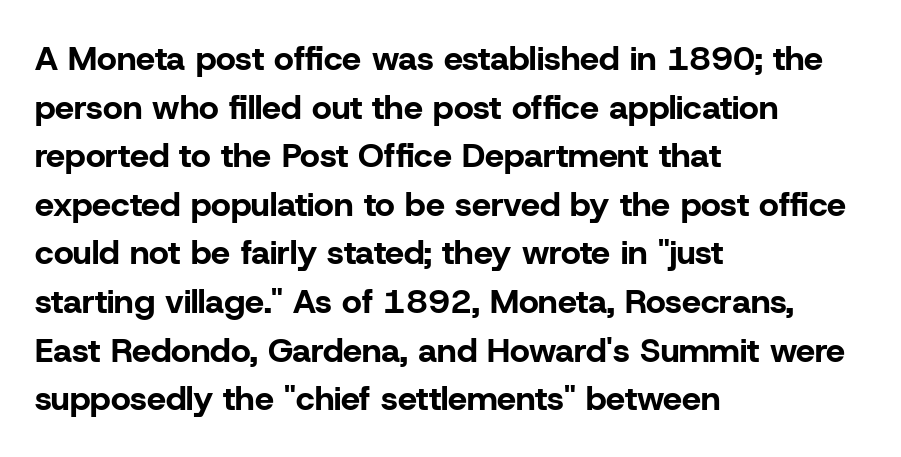
A typesetter would call this proportional, since set widths differ per character. In terms of letterspacing, this is plain default setting. What's the leading like? Ordinary, nothing unusual. Compared with a centered layout, this one pins lines to the left instead. The words here are not underlined. In terms of weight, the rendering is a true, heavy bold.
